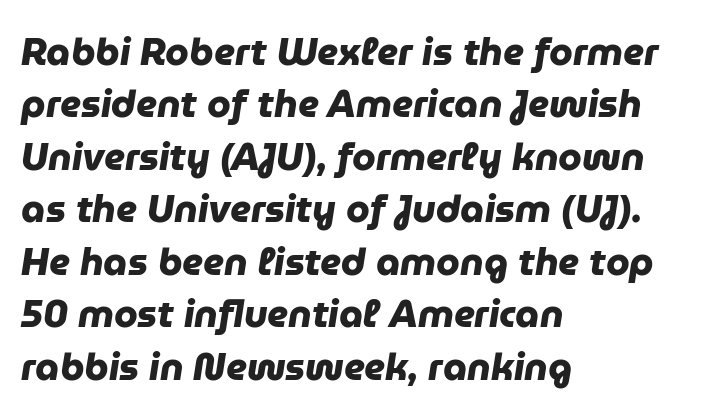
The image shows 38 px heavy sans-serif type; set left-aligned, normal line spacing (1.38x), normal letter spacing, not underlined; low stroke contrast and a medium x-height.
